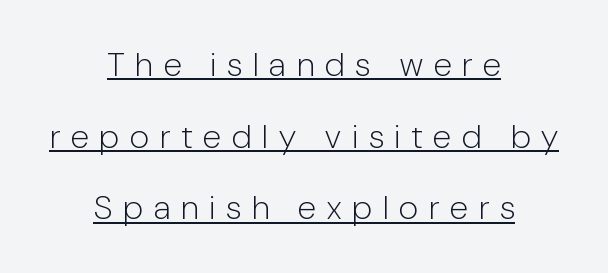
The image shows 34 px light, condensed sans-serif type, upright; set centered, loose line spacing (2.11x), unusually wide letter spacing (+0.33 em), underlined; low stroke contrast and a medium x-height.
